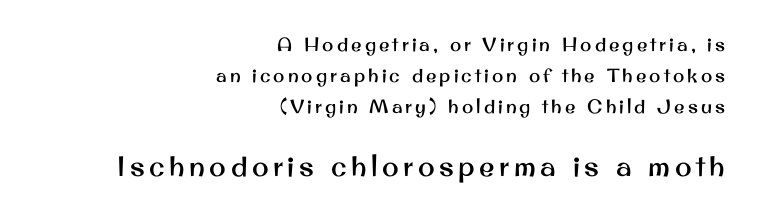
{"serif": "no", "italic": "no", "width": "normal", "stroke_contrast": "medium", "x_height": "small", "monospaced": "no", "underline": "no", "align": "right", "line_spacing": "normal", "line_spacing_ratio": 1.64, "larger_block": "second", "size_ratio": 1.47, "glyph_px": 28}
